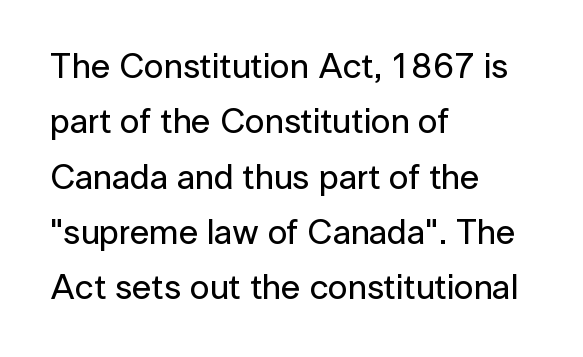
Posture: straight, roman, zero tilt. Stroke terminals: plain, sans-serif. Leading: standard. The rendering uses natural spacing where letterforms have individual widths. Is the letter spacing exaggerated? No — it looks like the ordinary default. The rag falls on the right side of this text block.
